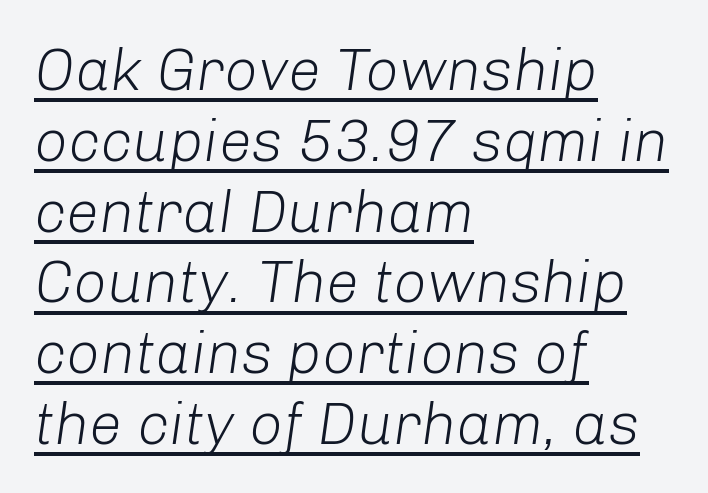
Q: Is the text bold? A: No.
Q: Is the text italic (slanted)? A: Yes, it leans right by about 8 degrees.
Q: Is the text underlined? A: Yes.
Q: How is the paragraph aligned? A: Left-aligned.
Q: Is the spacing between letters normal or unusually wide? A: Normal.
Q: Width (condensed, normal, or wide)? A: Normal.
Q: Stroke contrast? A: Low.
Q: x-height? A: Medium.
Q: Monospaced? A: No.
